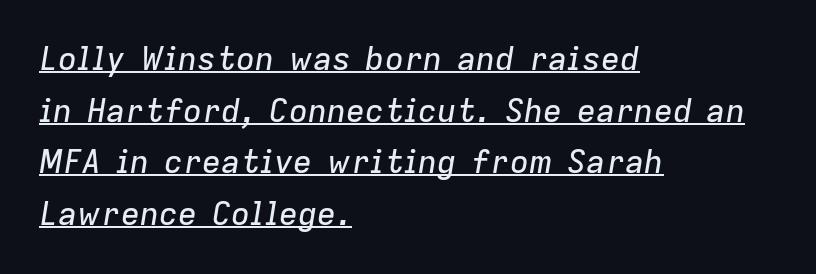
Q: Is the text italic (slanted)? A: Yes, it leans right by about 9 degrees.
Q: Is the text underlined? A: Yes.
Q: How is the paragraph aligned? A: Left-aligned.
Q: Is the spacing between letters normal or unusually wide? A: Normal.
Q: Is the spacing between lines tight, normal or loose? A: Normal.
Q: Width (condensed, normal, or wide)? A: Normal.
Q: Stroke contrast? A: Low.
Q: x-height? A: Medium.
Q: Monospaced? A: No.
